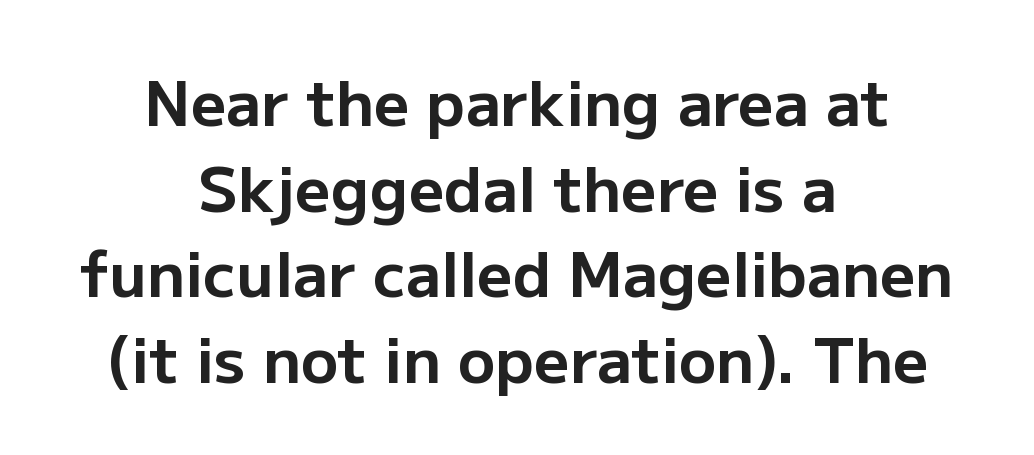
{"serif": "no", "italic": "no", "bold": "yes", "weight": "bold", "width": "normal", "stroke_contrast": "low", "x_height": "medium", "monospaced": "no", "underline": "no", "align": "center", "line_spacing": "normal", "line_spacing_ratio": 1.38, "letter_spacing": "normal", "letter_spacing_em": 0.0, "glyph_px": 62}
